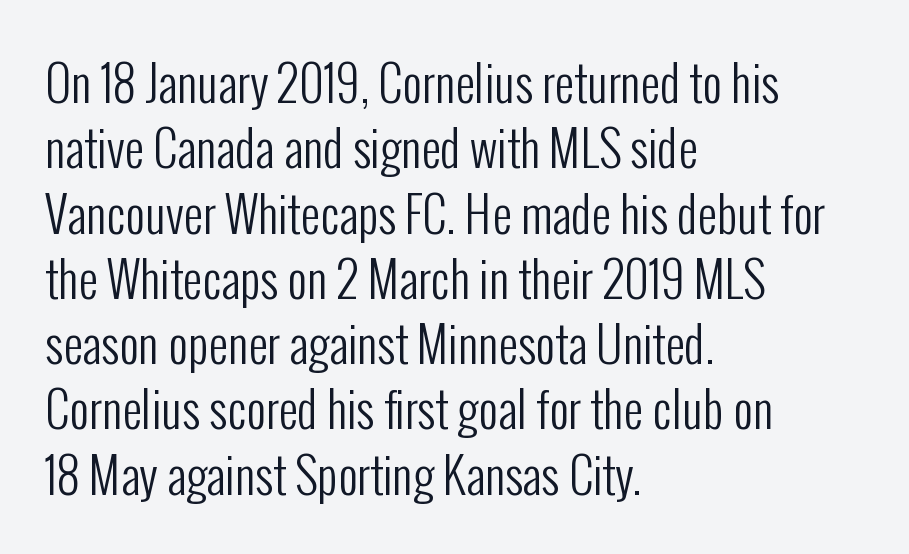
Looks like regular typesetting: each glyph gets only the width it needs. Tracking here is standard; glyphs follow each other at the usual distance. This sample is left-justified, so line endings fall wherever the words run out. Heft: none added — not bold. The face used here is a sans, in the tradition of grotesques and geometrics.
